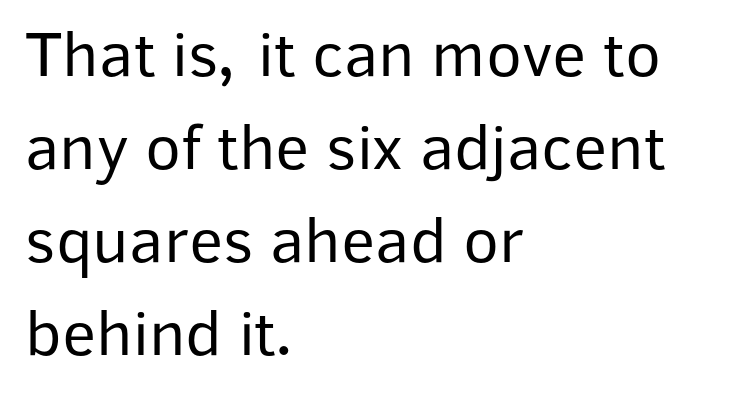
The image shows 66 px regular-weight sans-serif type, upright; set left-aligned, normal line spacing (1.41x), normal letter spacing, not underlined; low stroke contrast and a medium x-height.
